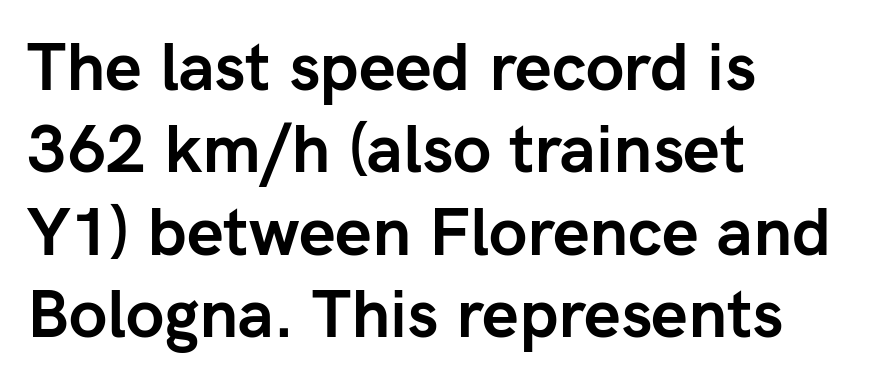
The image shows 66 px semibold sans-serif type, upright; set left-aligned, normal line spacing (1.25x), normal letter spacing, not underlined; low stroke contrast and a medium x-height.
